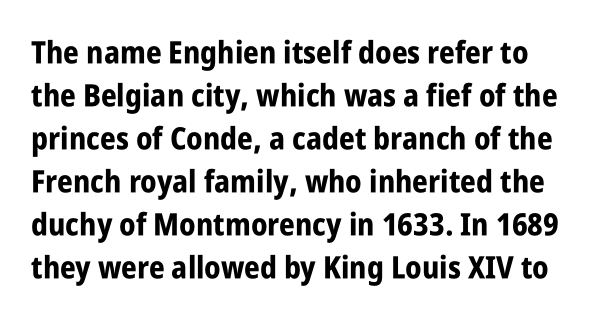
Unmarked baselines from the first word to the last. A full-strength bold gives these letters their thick strokes. This sample keeps an unexceptional amount of space between lines. A typesetter would call this zero additional tracking. When letters stand straight like this, we call the style roman or upright. Spacing verdict: proportional, widths tailored to each character.
